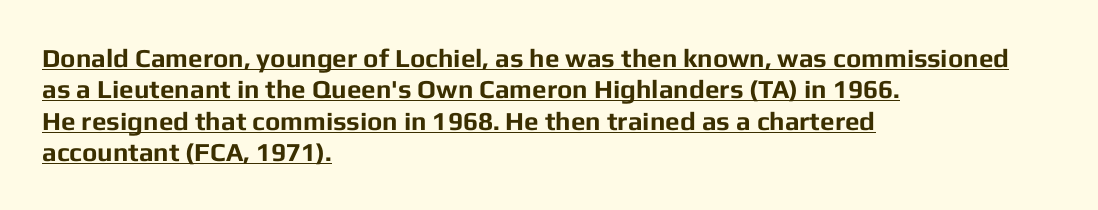
{"italic": "no", "bold": "yes", "underline": "yes", "align": "left", "line_spacing_ratio": 1.21, "letter_spacing": "normal", "letter_spacing_em": 0.0, "glyph_px": 26}
